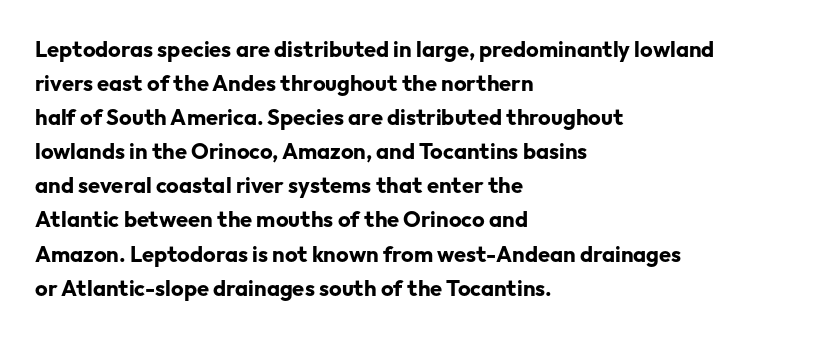
The image shows 22 px bold type, upright; set left-aligned, normal line spacing (1.55x), normal letter spacing, not underlined.
